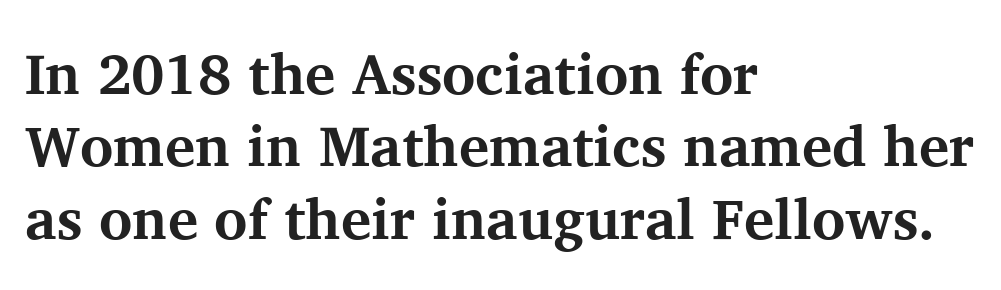
Q: Is the text bold? A: Yes.
Q: Is the text italic (slanted)? A: No, it is upright.
Q: Is the typeface a serif or a sans-serif typeface? A: Serif.
Q: Is the text underlined? A: No.
Q: How is the paragraph aligned? A: Left-aligned.
Q: Is the spacing between letters normal or unusually wide? A: Normal.
Q: Is the spacing between lines tight, normal or loose? A: Normal.
Q: Width (condensed, normal, or wide)? A: Normal.
Q: Stroke contrast? A: Medium.
Q: x-height? A: Medium.
Q: Monospaced? A: No.
